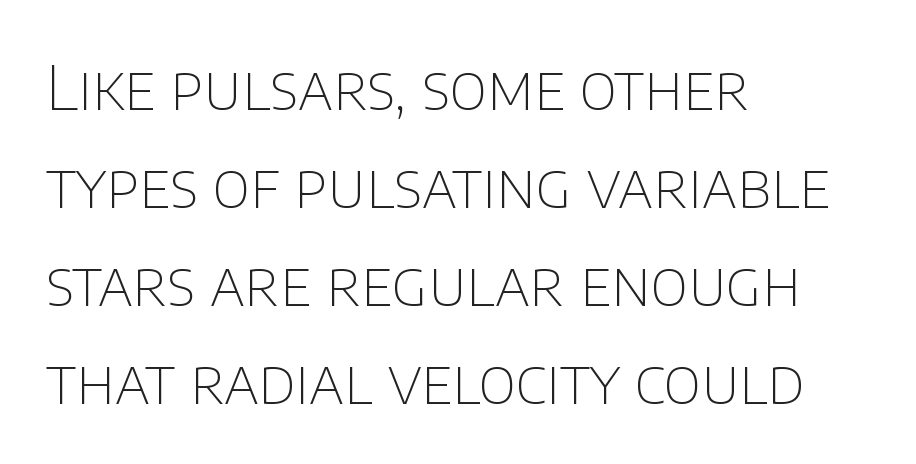
The face looks like a standard text weight, possibly lighter. Successive baselines arrive at the customary interval. This rendering leaves character spacing at its baseline value. Nope, not italic — everything's standing straight.
